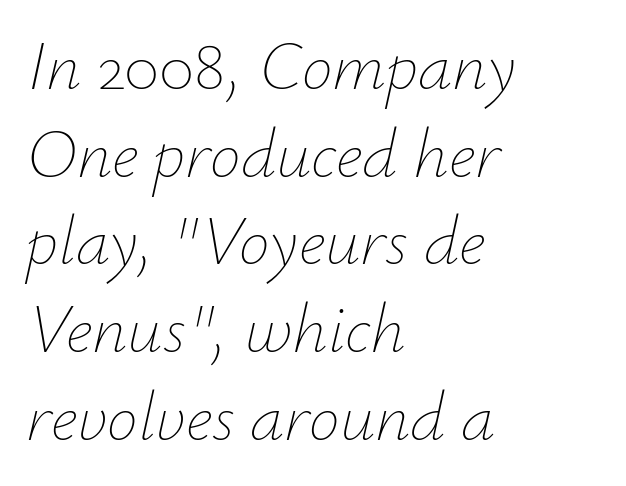
The space between consecutive lines is moderate. Clear beneath every line of the passage. The cut favours lightness, reaching ordinary text weight at its darkest. Notice how the stems are inclined rather than vertical — that's the hallmark of italics.
